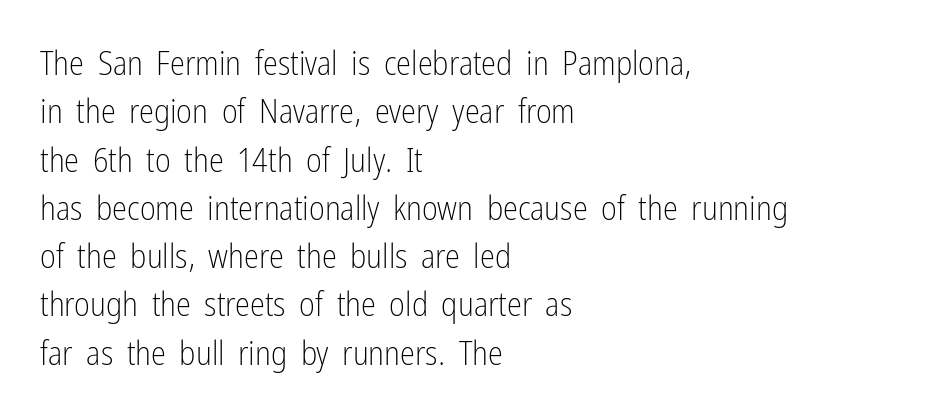
The image shows 34 px light, condensed sans-serif type, upright; set left-aligned, normal line spacing (1.42x), normal letter spacing, not underlined; low stroke contrast and a medium x-height.
